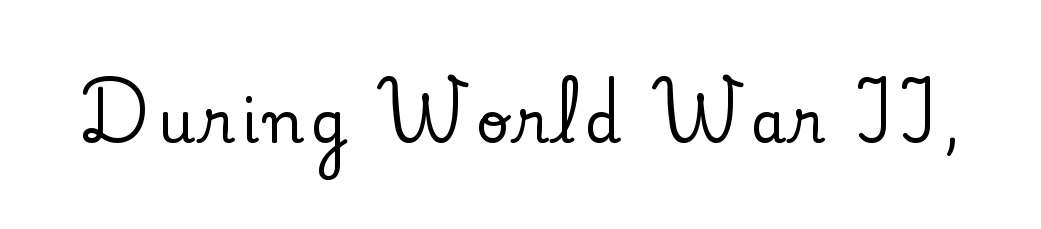
Note the varied advance widths — an 'i' is clearly narrower than an 'm'. The typography opts for an upright posture over an oblique one. The words here are not underlined. Classification — serif.
